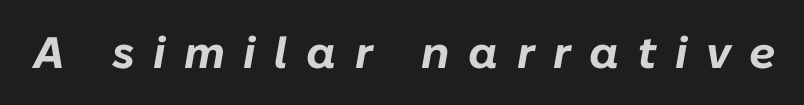
Q: Is the text bold? A: Yes.
Q: Is the text italic (slanted)? A: Yes, it leans right by about 10 degrees.
Q: Is the text underlined? A: No.
Q: Is the spacing between letters normal or unusually wide? A: Unusually wide.
Q: Width (condensed, normal, or wide)? A: Normal.
Q: Stroke contrast? A: Low.
Q: x-height? A: Medium.
Q: Monospaced? A: No.
